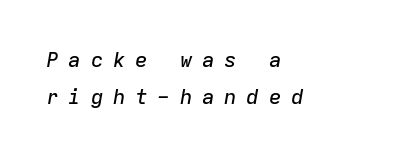
Just letters on the line, the space beneath them empty. Every character sits at an angle, as italics do. Which margin do the lines hug? The left one — the right edge is uneven. Honestly, the letter spacing is so wide it's the main thing you notice.
